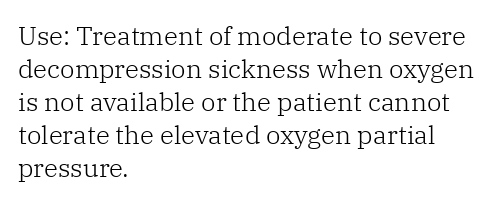
Q: Is the text bold? A: No.
Q: Is the text italic (slanted)? A: No, it is upright.
Q: Is the text underlined? A: No.
Q: How is the paragraph aligned? A: Left-aligned.
Q: Is the spacing between letters normal or unusually wide? A: Normal.
Q: Is the spacing between lines tight, normal or loose? A: Normal.
